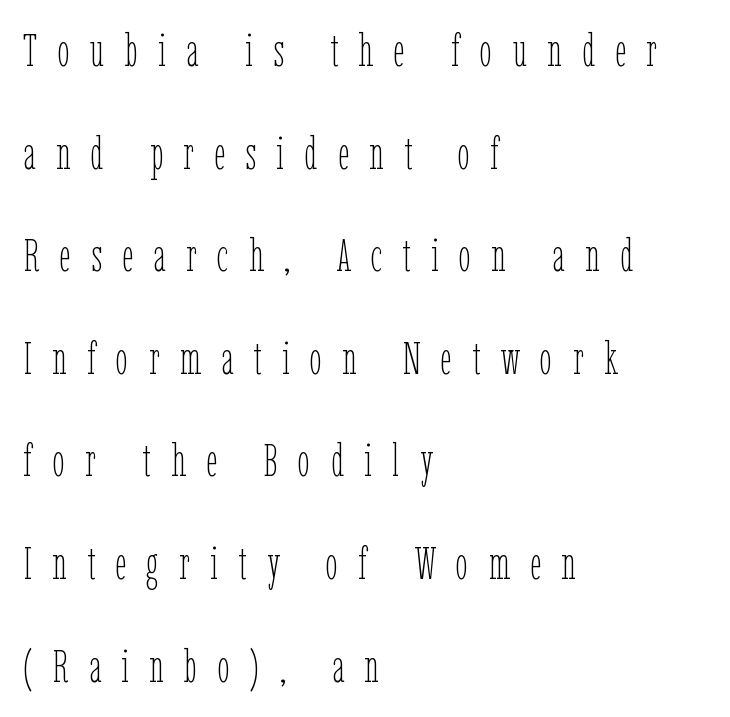
The line texture is sparse and dotted thanks to wide tracking. A typesetter would call this proportional, since set widths differ per character. Interline gaps are noticeably wide in this sample. The lines are quadded left.
